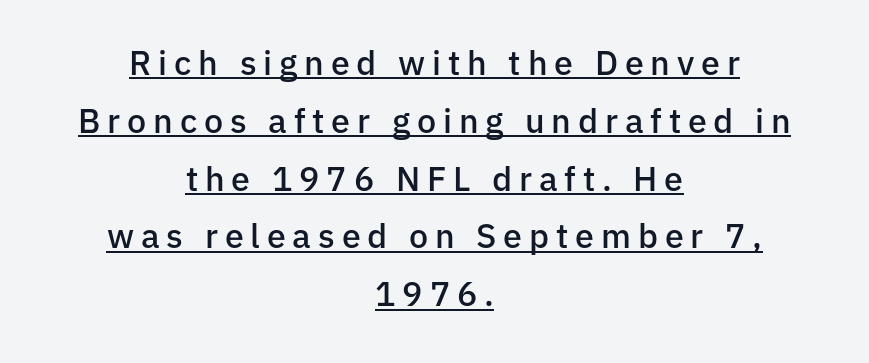
Slightly chunky letters — semibold, I'd say, not full bold. The rendering uses a moderate line-height, typical for paragraphs. The rendered words wear a rule along their underside. A centered setting, common on invitations and titles, is used for this passage. Substantial extra tracking has been applied to these lines. The letters carry no serifs — their stems end cleanly without finishing strokes.
